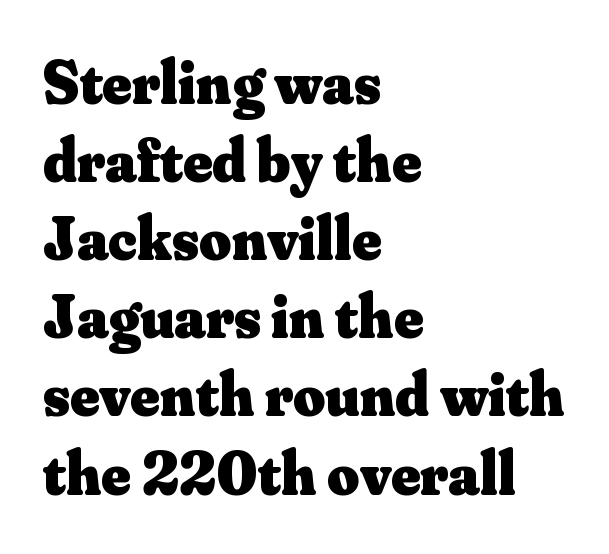
Q: Is the text bold? A: Yes.
Q: Is the text italic (slanted)? A: No, it is upright.
Q: Is the typeface a serif or a sans-serif typeface? A: Serif.
Q: Is the text underlined? A: No.
Q: How is the paragraph aligned? A: Left-aligned.
Q: Is the spacing between letters normal or unusually wide? A: Normal.
Q: Is the spacing between lines tight, normal or loose? A: Normal.
Q: Width (condensed, normal, or wide)? A: Normal.
Q: Stroke contrast? A: Medium.
Q: x-height? A: Small.
Q: Monospaced? A: No.
